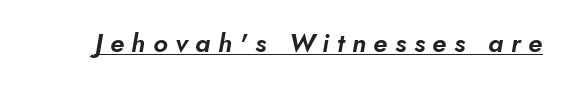
Display-style spreading of the glyphs; the letterfit is very open. Style check: oblique. The specimen includes a rule beneath the text block's lines.
